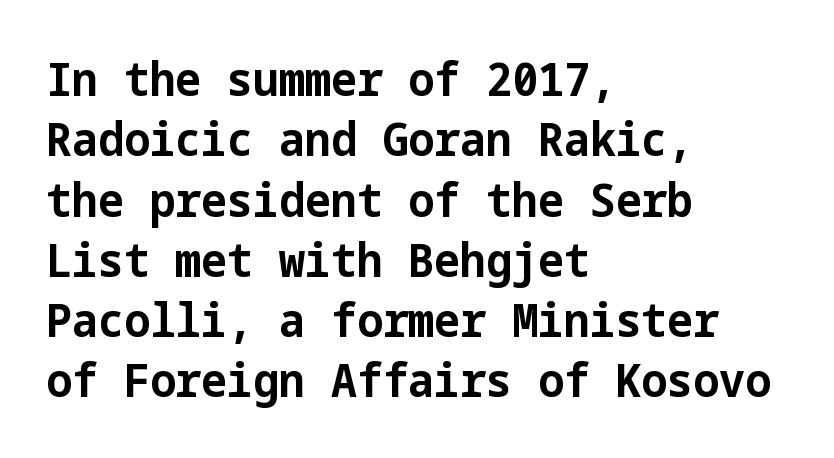
Q: Is the text bold? A: Yes.
Q: Is the text italic (slanted)? A: No, it is upright.
Q: Is the typeface a serif or a sans-serif typeface? A: Sans-serif.
Q: Is the text underlined? A: No.
Q: How is the paragraph aligned? A: Left-aligned.
Q: Is the spacing between letters normal or unusually wide? A: Normal.
Q: Is the spacing between lines tight, normal or loose? A: Normal.
Q: Width (condensed, normal, or wide)? A: Normal.
Q: Stroke contrast? A: Low.
Q: x-height? A: Medium.
